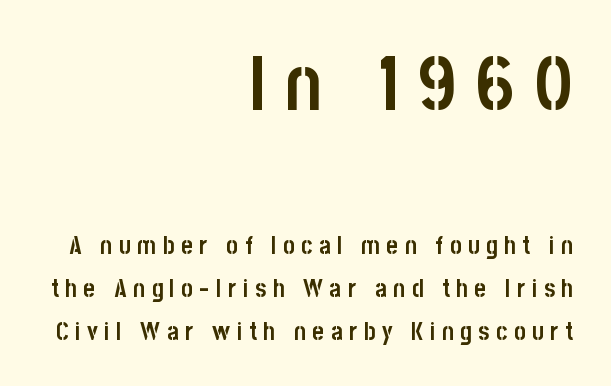
{"serif": "no", "italic": "no", "bold": "yes", "weight": "semibold", "width": "condensed", "stroke_contrast": "low", "x_height": "large", "monospaced": "no", "underline": "no", "align": "right", "line_spacing_ratio": 1.72, "letter_spacing": "wide", "letter_spacing_em": 0.26, "larger_block": "first", "size_ratio": 3.04, "glyph_px": 76}
